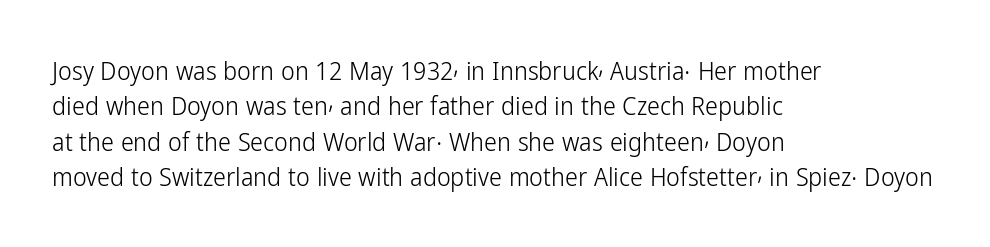
{"italic": "no", "bold": "no", "underline": "no", "align": "left", "line_spacing": "normal", "line_spacing_ratio": 1.36, "letter_spacing": "normal", "letter_spacing_em": 0.0, "glyph_px": 26}
